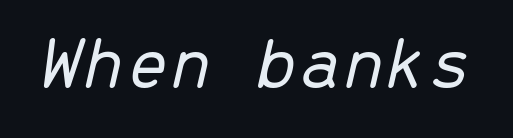
{"italic": "yes", "lean": "right", "slant_degrees": 13, "bold": "no", "weight": "light", "width": "normal", "stroke_contrast": "low", "x_height": "medium", "monospaced": "yes", "underline": "no", "letter_spacing": "normal", "letter_spacing_em": 0.0, "glyph_px": 77}
